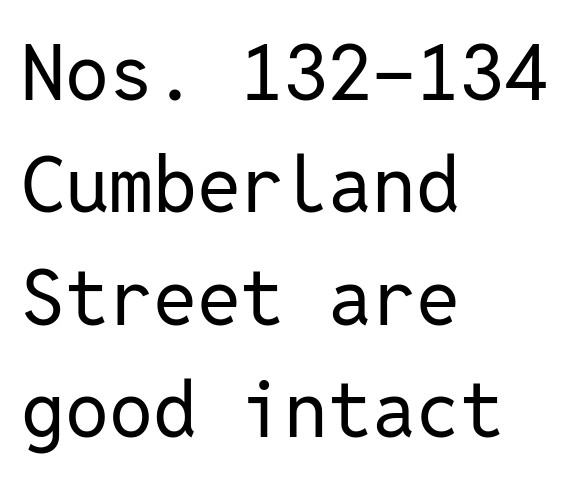
Q: Is the text bold? A: No.
Q: Is the text italic (slanted)? A: No, it is upright.
Q: Is the typeface a serif or a sans-serif typeface? A: Sans-serif.
Q: Is the text underlined? A: No.
Q: How is the paragraph aligned? A: Left-aligned.
Q: Is the spacing between letters normal or unusually wide? A: Normal.
Q: Is the spacing between lines tight, normal or loose? A: Normal.
Q: Width (condensed, normal, or wide)? A: Normal.
Q: Stroke contrast? A: Low.
Q: x-height? A: Medium.
Q: Monospaced? A: Yes.
